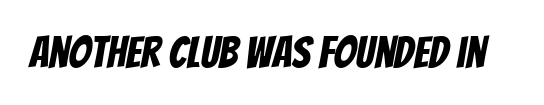
{"serif": "no", "width": "condensed", "stroke_contrast": "low", "x_height": "large", "monospaced": "no", "underline": "no", "letter_spacing": "normal", "letter_spacing_em": 0.0, "glyph_px": 44}
